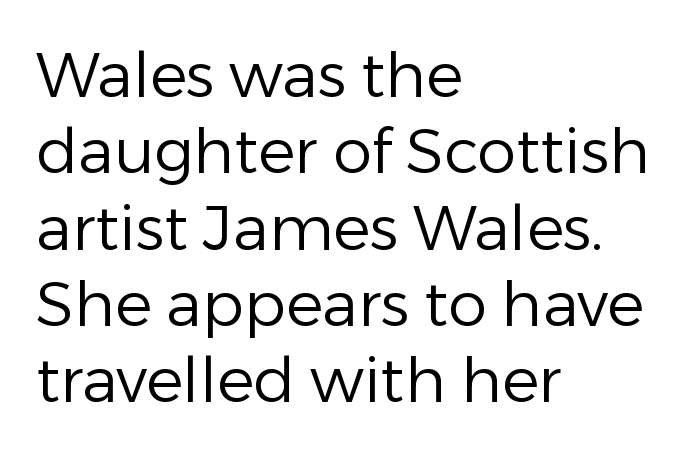
The image shows 62 px regular-weight sans-serif type, upright; set left-aligned, line spacing 1.23x, normal letter spacing, not underlined; low stroke contrast and a medium x-height.
